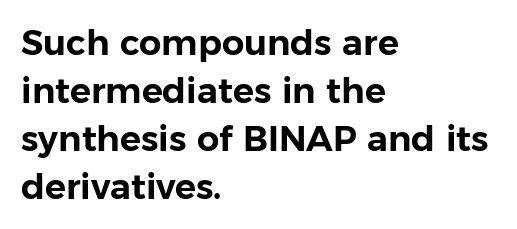
When letters stand straight like this, we call the style roman or upright. The leading is moderate, giving the passage an even texture. A typesetter would call this proportional, since set widths differ per character. Check where the strokes stop: nothing finishes them off — pure sans. The letterforms sit shoulder to shoulder at normal distance. The specimen omits any rule beneath the text block's lines.
